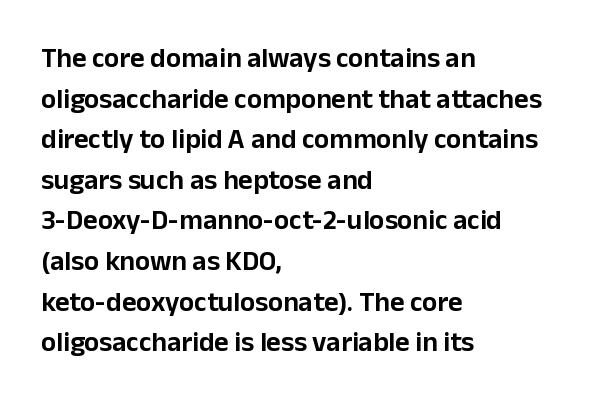
The image shows 28 px sans-serif type, upright; set left-aligned, normal line spacing (1.45x), normal letter spacing, not underlined; low stroke contrast and a medium x-height.
